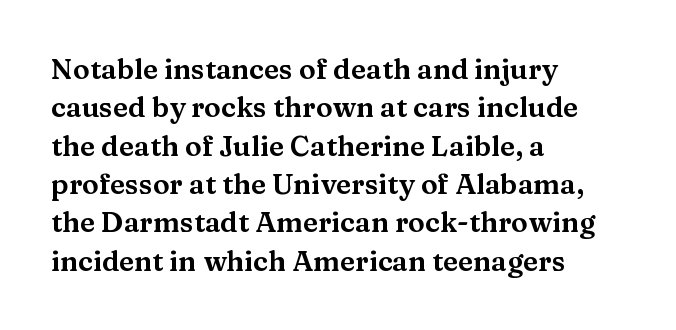
Nobody drew a line under any word here. Each letter's strokes conclude with small projecting serifs. Is there any slant? The stems are plumb. Horizontal alignment here is leftward, the default for most running prose. Interline gaps are of average width in this sample.
